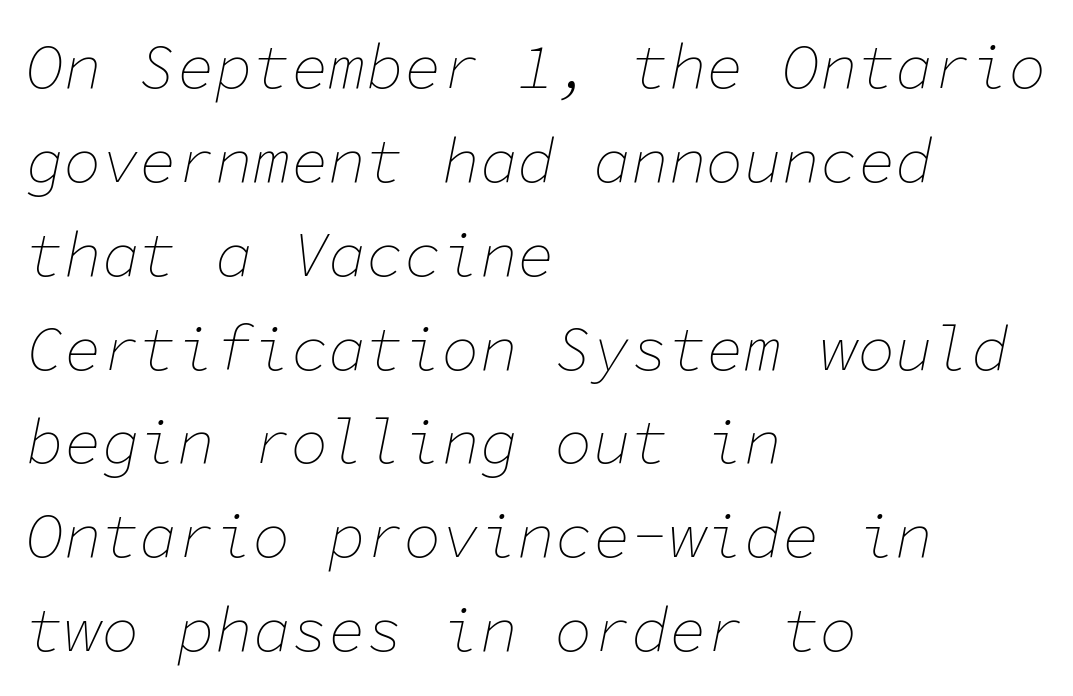
Q: Is the text bold? A: No.
Q: Is the text italic (slanted)? A: Yes, it leans right by about 11 degrees.
Q: Is the text underlined? A: No.
Q: How is the paragraph aligned? A: Left-aligned.
Q: Is the spacing between letters normal or unusually wide? A: Normal.
Q: Is the spacing between lines tight, normal or loose? A: Normal.
Q: Width (condensed, normal, or wide)? A: Normal.
Q: Stroke contrast? A: Low.
Q: x-height? A: Medium.
Q: Monospaced? A: Yes.
